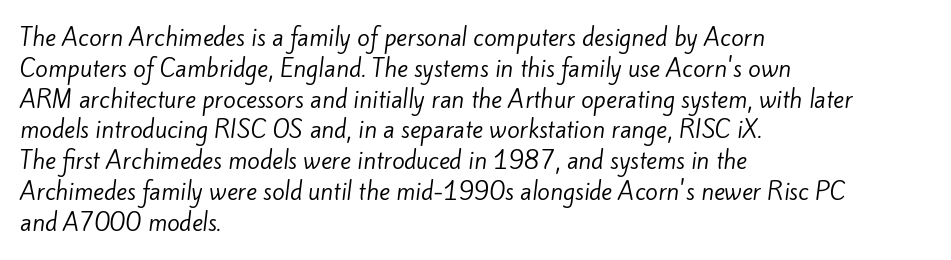
These glyphs show unthickened strokes, regular width or finer. If you measured baseline to baseline, you'd find a middling distance. Glance below the letters and you will spot only blank space. Line starts are locked; line ends wander. Honestly, the letter spacing is just normal — you wouldn't notice it.
